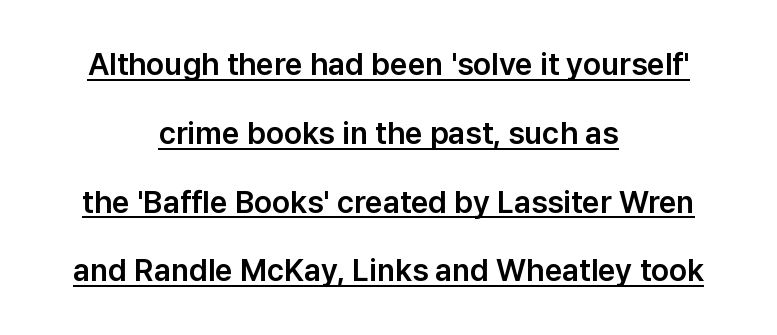
Q: Is the text italic (slanted)? A: No, it is upright.
Q: Is the typeface a serif or a sans-serif typeface? A: Sans-serif.
Q: Is the text underlined? A: Yes.
Q: How is the paragraph aligned? A: Centered.
Q: Is the spacing between letters normal or unusually wide? A: Normal.
Q: Is the spacing between lines tight, normal or loose? A: Loose.
Q: Width (condensed, normal, or wide)? A: Normal.
Q: Stroke contrast? A: Low.
Q: x-height? A: Medium.
Q: Monospaced? A: No.
